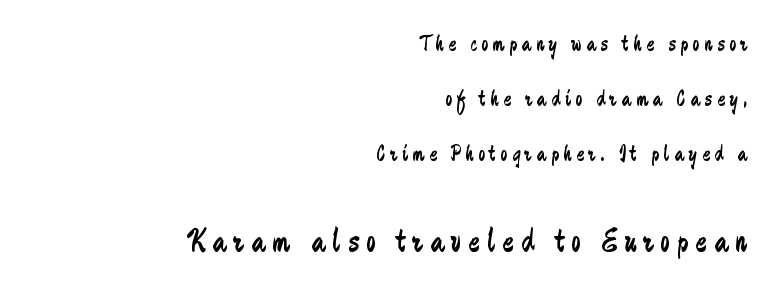
Q: Is the text bold? A: No.
Q: Is the text italic (slanted)? A: Yes.
Q: Is the typeface a serif or a sans-serif typeface? A: Sans-serif.
Q: Is the text underlined? A: No.
Q: How is the paragraph aligned? A: Right-aligned.
Q: Is the spacing between letters normal or unusually wide? A: Unusually wide.
Q: Is the spacing between lines tight, normal or loose? A: Loose.
Q: Which block of text is set in a larger size, the first (top) or the second (bottom)? A: The second (bottom) one.
Q: Width (condensed, normal, or wide)? A: Condensed.
Q: Stroke contrast? A: Low.
Q: x-height? A: Medium.
Q: Monospaced? A: No.
